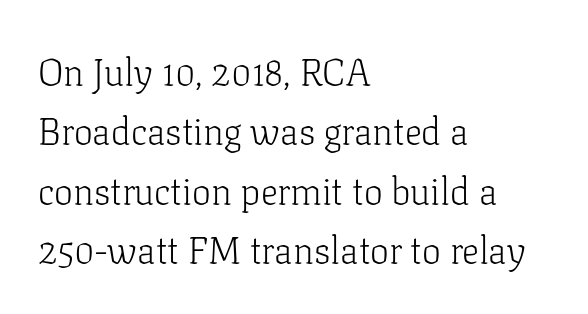
Q: Is the text bold? A: No.
Q: Is the text italic (slanted)? A: No, it is upright.
Q: Is the typeface a serif or a sans-serif typeface? A: Serif.
Q: Is the text underlined? A: No.
Q: How is the paragraph aligned? A: Left-aligned.
Q: Is the spacing between letters normal or unusually wide? A: Normal.
Q: Is the spacing between lines tight, normal or loose? A: Normal.
Q: Width (condensed, normal, or wide)? A: Normal.
Q: Stroke contrast? A: Low.
Q: x-height? A: Medium.
Q: Monospaced? A: No.
